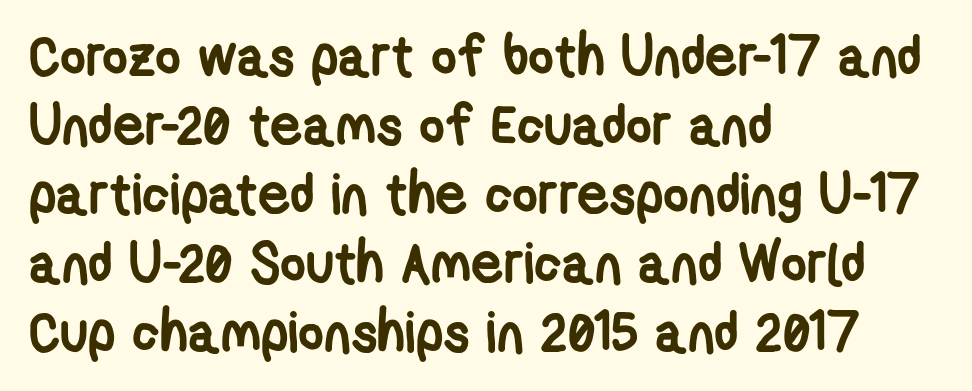
Q: Is the text bold? A: Yes.
Q: Is the typeface a serif or a sans-serif typeface? A: Sans-serif.
Q: Is the text underlined? A: No.
Q: How is the paragraph aligned? A: Left-aligned.
Q: Is the spacing between letters normal or unusually wide? A: Normal.
Q: Width (condensed, normal, or wide)? A: Condensed.
Q: Stroke contrast? A: Low.
Q: x-height? A: Medium.
Q: Monospaced? A: No.
